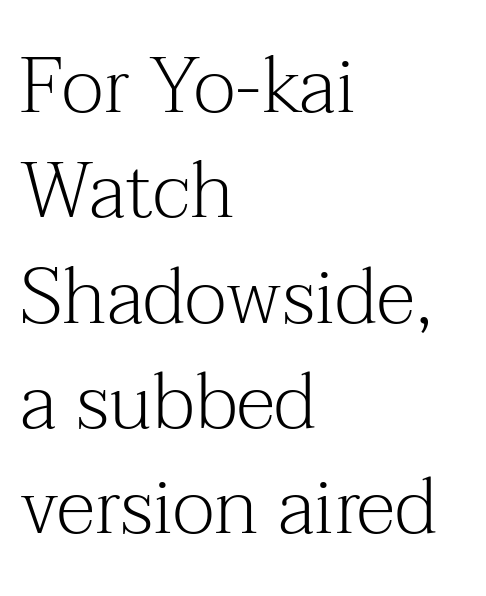
{"serif": "yes", "italic": "no", "bold": "no", "weight": "light", "width": "normal", "stroke_contrast": "medium", "x_height": "medium", "monospaced": "no", "underline": "no", "align": "left", "line_spacing": "normal", "line_spacing_ratio": 1.35, "letter_spacing": "normal", "letter_spacing_em": 0.0, "glyph_px": 78}
